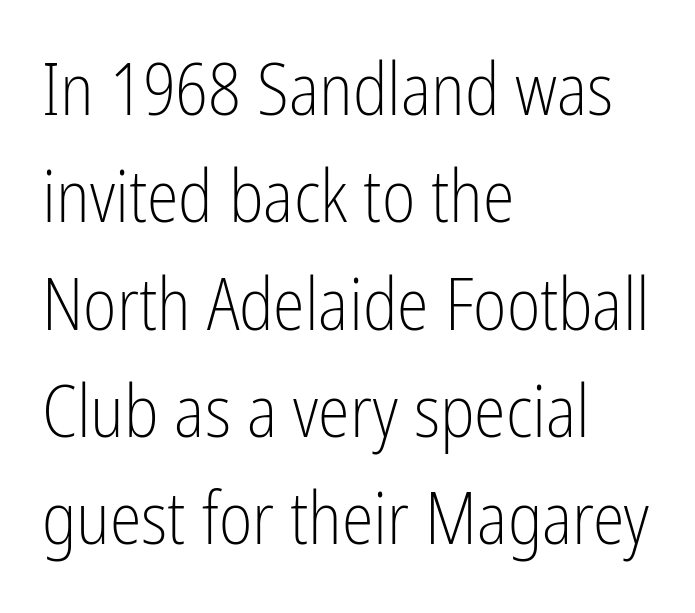
Font category for this specimen: sans-serif. This block has exactly the height ordinary leading produces. Spacing between characters is what you'd get straight out of the box. Is this a fixed-width face? No — the glyphs have proportional, varying widths. The characters are drawn with everyday or finer stroke widths. Check under the words: just untouched page.
